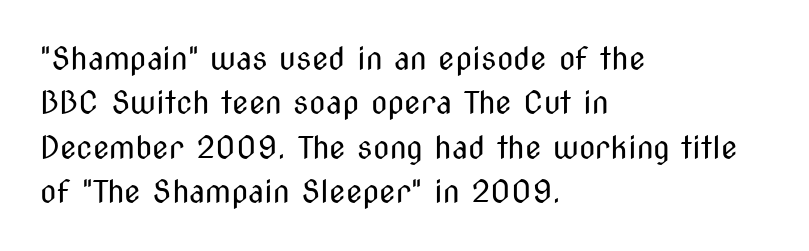
Each row of text sits above clean, open space. Each stroke keeps to a modest, everyday thickness or less. A roman cut, with each character standing at attention. Between one letter and the next there's only the usual sliver of space. The glyphs in this specimen are sans serif. A typesetter would call this proportional, since set widths differ per character.
